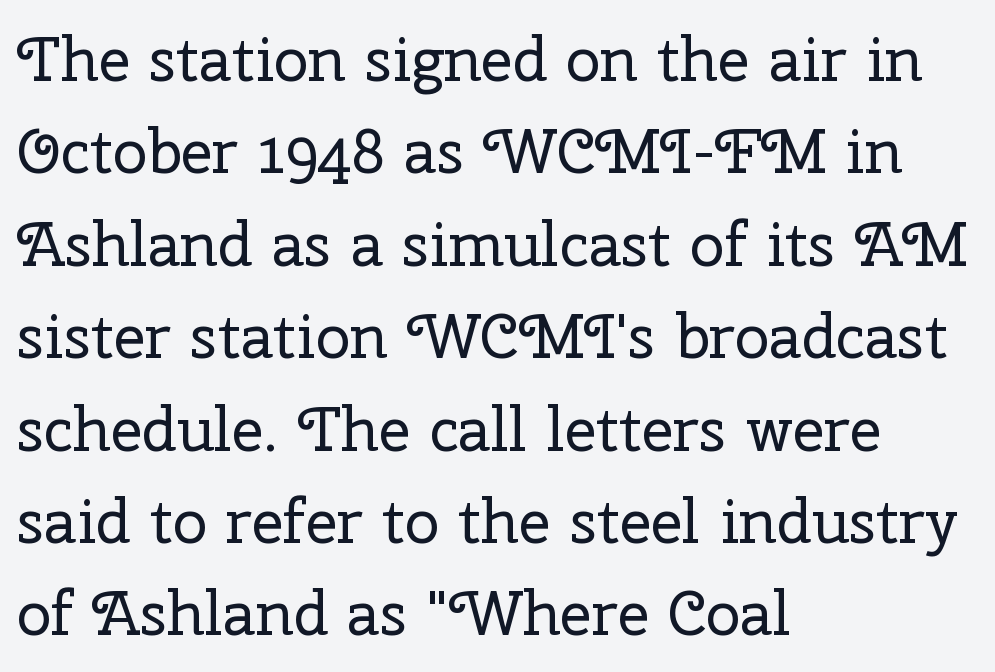
The lines in this sample share a left origin and differ only in where they stop. The letters carry serifs — small finishing strokes at the ends of their stems. The glyphs are unaccompanied by any horizontal stroke below them. This is not heavy type; no bold has been used. Default kerning and tracking; the words read as compact shapes.
